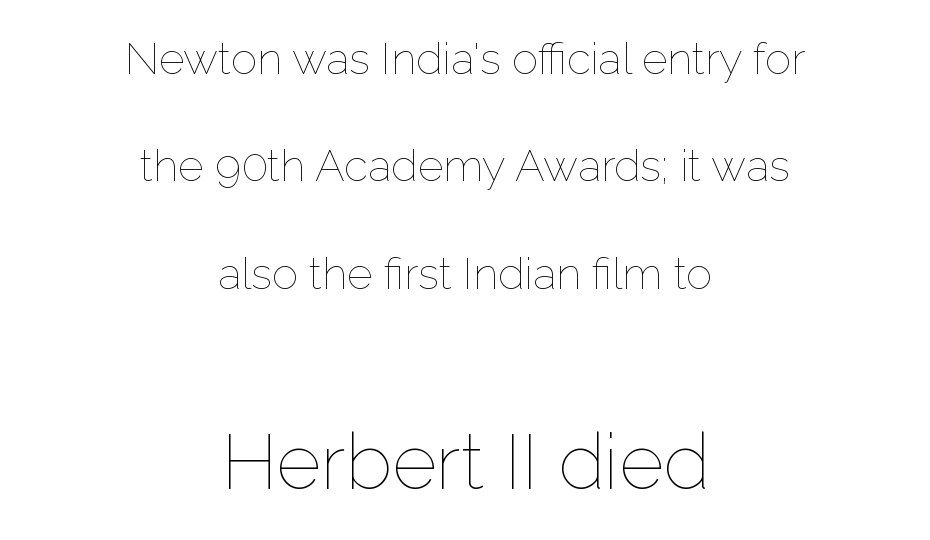
Q: Is the text bold? A: No.
Q: Is the text italic (slanted)? A: No, it is upright.
Q: Is the text underlined? A: No.
Q: How is the paragraph aligned? A: Centered.
Q: Is the spacing between letters normal or unusually wide? A: Normal.
Q: Is the spacing between lines tight, normal or loose? A: Loose.
Q: Which block of text is set in a larger size, the first (top) or the second (bottom)? A: The second (bottom) one.
Q: Width (condensed, normal, or wide)? A: Normal.
Q: Stroke contrast? A: Low.
Q: x-height? A: Medium.
Q: Monospaced? A: No.
